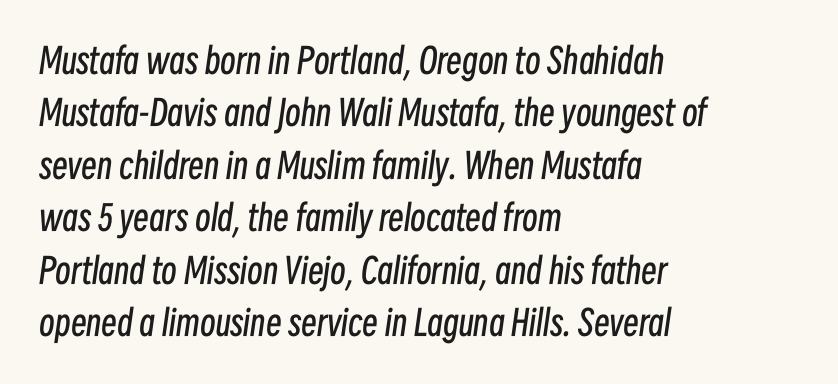
The image shows 35 px regular-weight, condensed type, italic (leaning right); set left-aligned, normal line spacing (1.5x), normal letter spacing, not underlined; low stroke contrast and a medium x-height.
